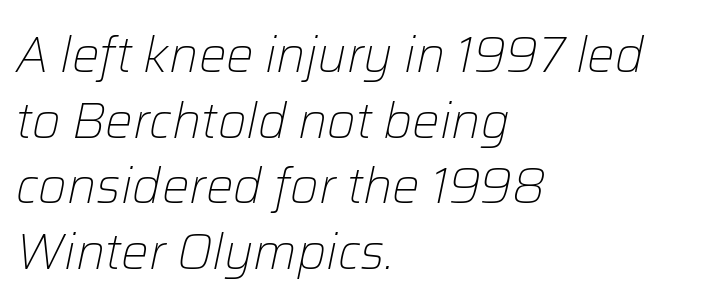
Weight: not bold — regular or lighter. Style check: oblique. Typeset ragged right — the left edge is the straight one. Descender tails drop into unmarked territory.
